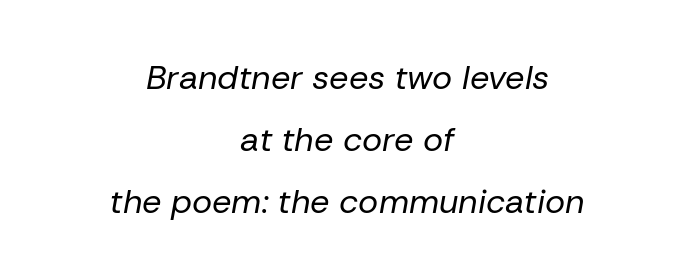
Q: Is the text bold? A: No.
Q: Is the text italic (slanted)? A: Yes, it leans right by about 10 degrees.
Q: Is the text underlined? A: No.
Q: How is the paragraph aligned? A: Centered.
Q: Is the spacing between letters normal or unusually wide? A: Normal.
Q: Width (condensed, normal, or wide)? A: Normal.
Q: Stroke contrast? A: Low.
Q: x-height? A: Medium.
Q: Monospaced? A: No.
